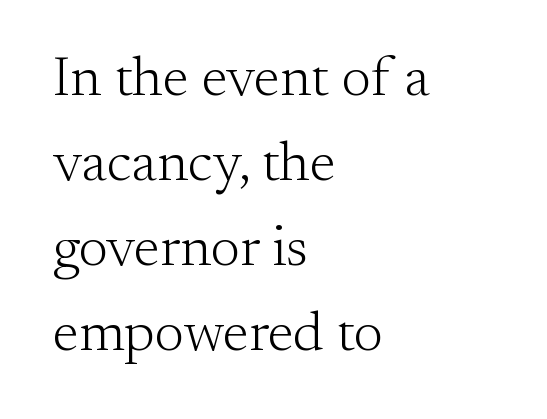
Weight: regular or lighter. Casual observation: everything's shoved over to the left. Reading down the column, the eye jumps a familiar distance to each next line. Ascenders rise straight up at ninety degrees. Underline: absent.
